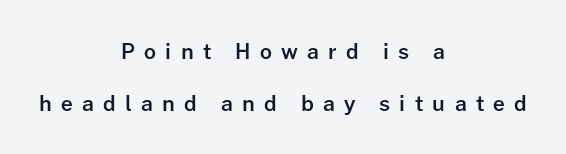
Casual observation: everything's sitting right in the middle. Upright lettering throughout. Regarding leading, the lines here are spaced well apart. The passage shown is semibold, sitting just below true bold.
